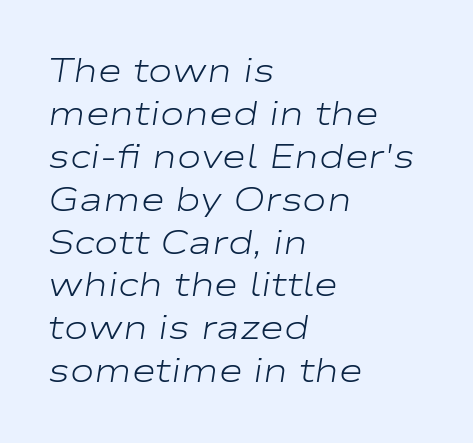
Alignment: flush left. You could not count columns in this text — the font is proportionally spaced. Each new line begins a customary step beneath the previous one. Is the letter spacing exaggerated? No — it looks like the ordinary default. The rendering applies a slant to the glyphs. Decoration check: the copy has no underline.
